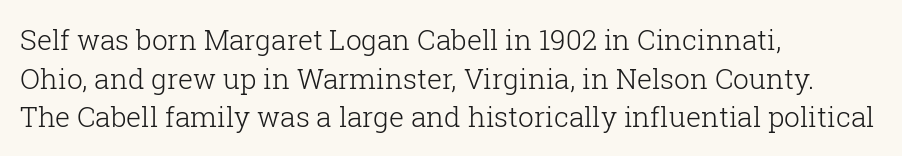
The image shows 28 px light serif type, upright; set left-aligned, normal line spacing (1.38x), normal letter spacing, not underlined; low stroke contrast and a medium x-height.
